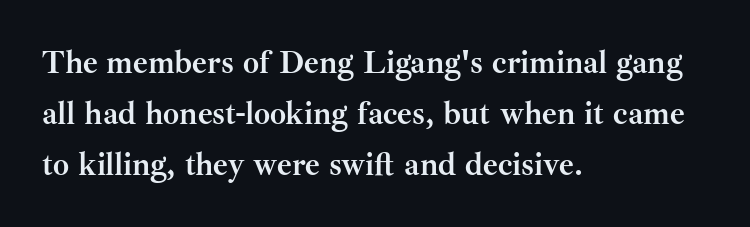
Q: Is the text bold? A: Yes.
Q: Is the text italic (slanted)? A: No, it is upright.
Q: Is the typeface a serif or a sans-serif typeface? A: Serif.
Q: Is the text underlined? A: No.
Q: How is the paragraph aligned? A: Left-aligned.
Q: Is the spacing between letters normal or unusually wide? A: Normal.
Q: Is the spacing between lines tight, normal or loose? A: Normal.
Q: Width (condensed, normal, or wide)? A: Normal.
Q: Stroke contrast? A: Medium.
Q: x-height? A: Small.
Q: Monospaced? A: No.
